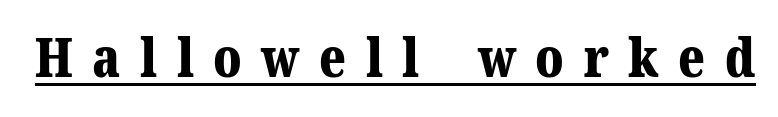
The image shows 54 px bold serif type, upright; set unusually wide letter spacing (+0.36 em), underlined; medium stroke contrast and a medium x-height.
